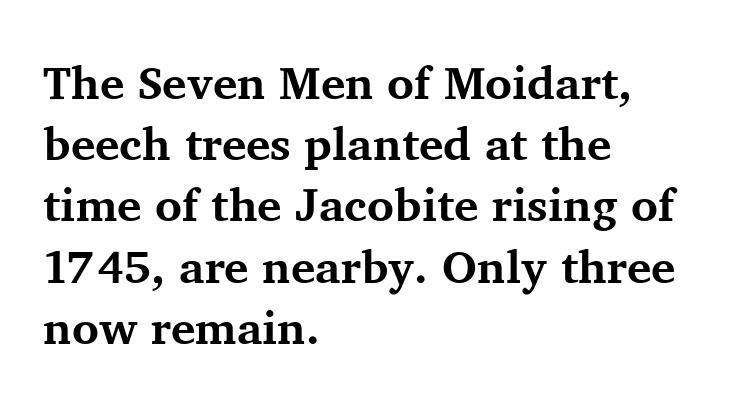
{"serif": "yes", "italic": "no", "bold": "yes", "weight": "bold", "width": "normal", "stroke_contrast": "medium", "x_height": "medium", "monospaced": "no", "underline": "no", "align": "left", "line_spacing": "normal", "line_spacing_ratio": 1.33, "letter_spacing": "normal", "letter_spacing_em": 0.0, "glyph_px": 46}
